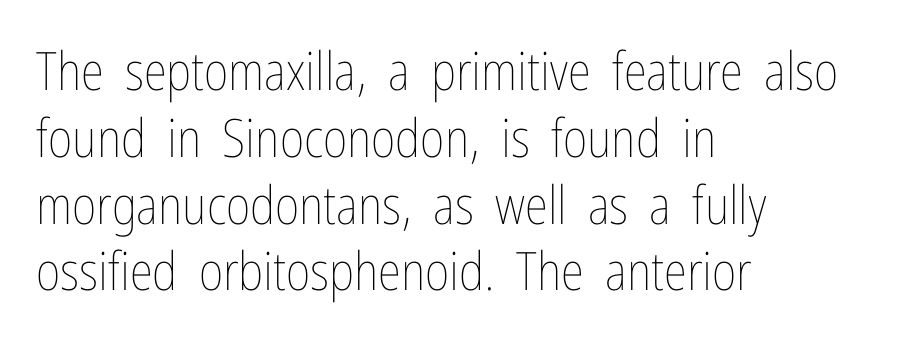
Inter-character spacing is left at the font's built-in metrics. Horizontal alignment here is leftward, the default for most running prose. Anything drawn beneath the words? Only blank space. Is there much room between lines? A standard amount, neither cramped nor airy. The typeface has the unassuming heft of standard copy or less. Style check: upright.
